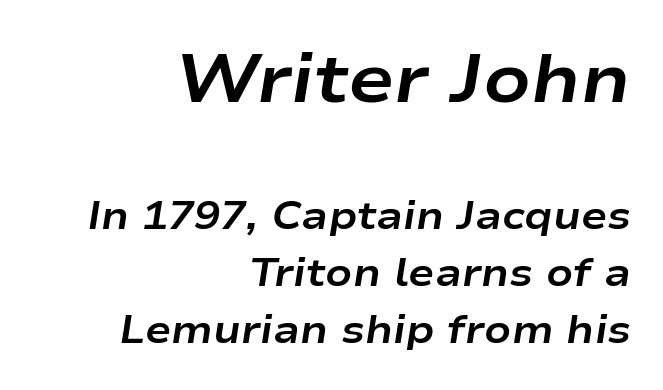
Q: Is the text bold? A: Yes.
Q: Is the text italic (slanted)? A: Yes, it leans right by about 9 degrees.
Q: Is the text underlined? A: No.
Q: How is the paragraph aligned? A: Right-aligned.
Q: Is the spacing between letters normal or unusually wide? A: Normal.
Q: Is the spacing between lines tight, normal or loose? A: Normal.
Q: Which block of text is set in a larger size, the first (top) or the second (bottom)? A: The first (top) one.
Q: Width (condensed, normal, or wide)? A: Wide.
Q: Stroke contrast? A: Low.
Q: x-height? A: Medium.
Q: Monospaced? A: No.
